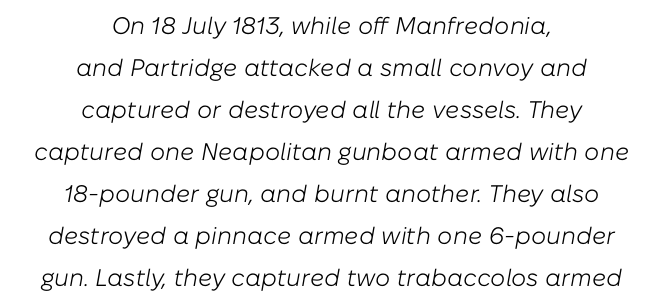
Does extra space separate the letters? No, they use regular spacing. The cut favours lightness, reaching ordinary text weight at its darkest. Notice how the passage keeps no hard edge, just a central spine. Check under the words: just untouched page.
